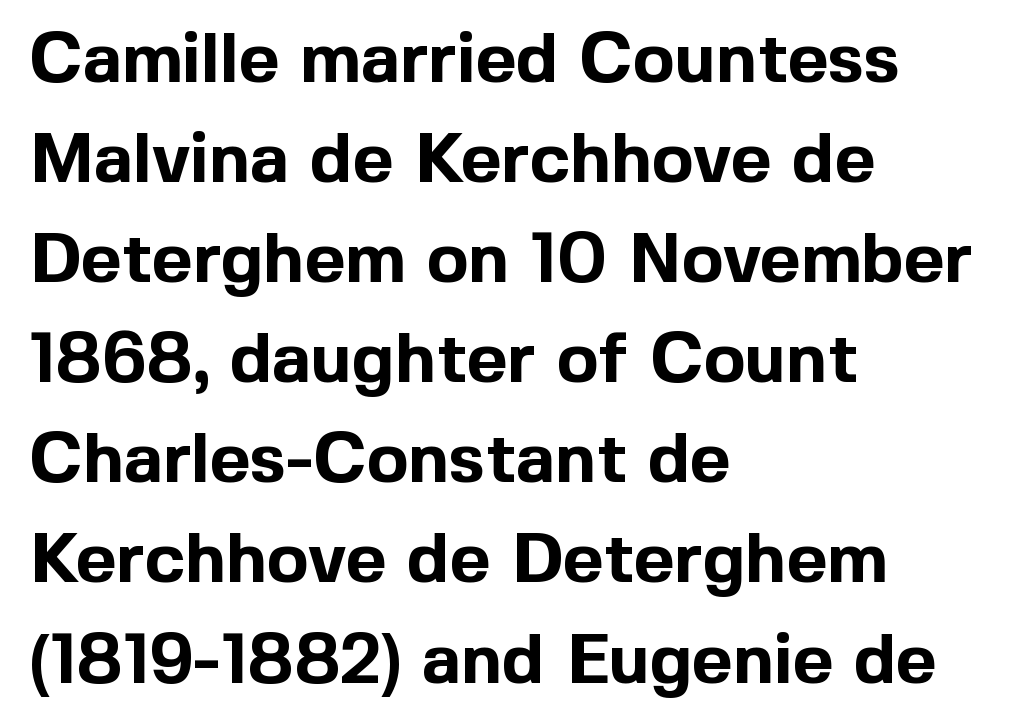
Q: Is the text bold? A: Yes.
Q: Is the text italic (slanted)? A: No, it is upright.
Q: Is the typeface a serif or a sans-serif typeface? A: Sans-serif.
Q: Is the text underlined? A: No.
Q: How is the paragraph aligned? A: Left-aligned.
Q: Is the spacing between letters normal or unusually wide? A: Normal.
Q: Is the spacing between lines tight, normal or loose? A: Normal.
Q: Width (condensed, normal, or wide)? A: Normal.
Q: x-height? A: Medium.
Q: Monospaced? A: No.
